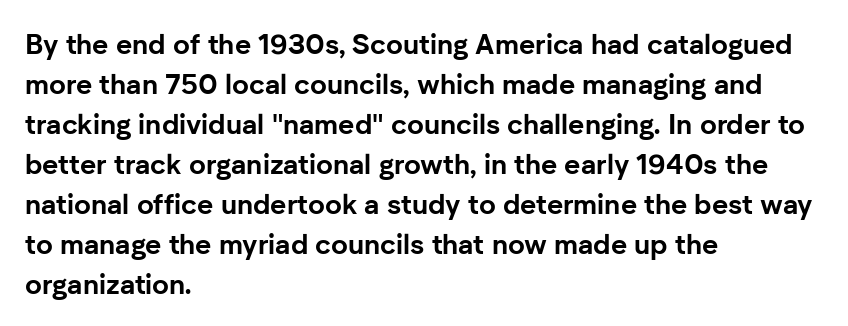
Q: Is the text bold? A: Yes.
Q: Is the text italic (slanted)? A: No, it is upright.
Q: Is the typeface a serif or a sans-serif typeface? A: Sans-serif.
Q: Is the text underlined? A: No.
Q: How is the paragraph aligned? A: Left-aligned.
Q: Is the spacing between letters normal or unusually wide? A: Normal.
Q: Is the spacing between lines tight, normal or loose? A: Normal.
Q: Width (condensed, normal, or wide)? A: Normal.
Q: Stroke contrast? A: Low.
Q: x-height? A: Medium.
Q: Monospaced? A: No.
